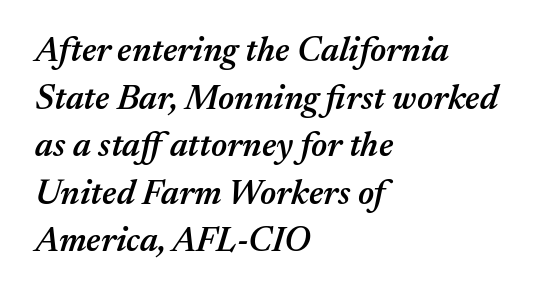
{"italic": "yes", "lean": "right", "slant_degrees": 17, "bold": "semi", "weight": "semibold", "width": "normal", "stroke_contrast": "medium", "x_height": "medium", "monospaced": "no", "underline": "no", "align": "left", "line_spacing": "normal", "line_spacing_ratio": 1.36, "letter_spacing": "normal", "letter_spacing_em": 0.0, "glyph_px": 35}
